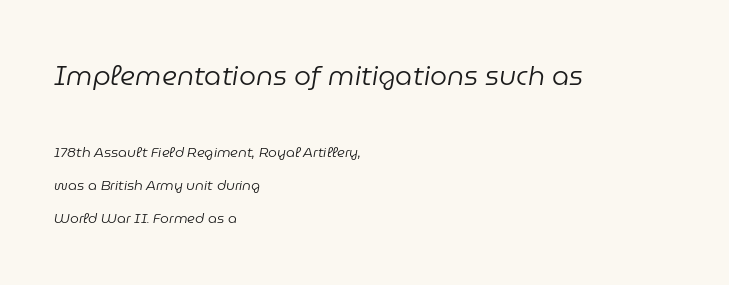
Q: Is the text bold? A: No.
Q: Is the text italic (slanted)? A: Yes, it leans right by about 9 degrees.
Q: Is the text underlined? A: No.
Q: How is the paragraph aligned? A: Left-aligned.
Q: Is the spacing between letters normal or unusually wide? A: Normal.
Q: Is the spacing between lines tight, normal or loose? A: Loose.
Q: Which block of text is set in a larger size, the first (top) or the second (bottom)? A: The first (top) one.
